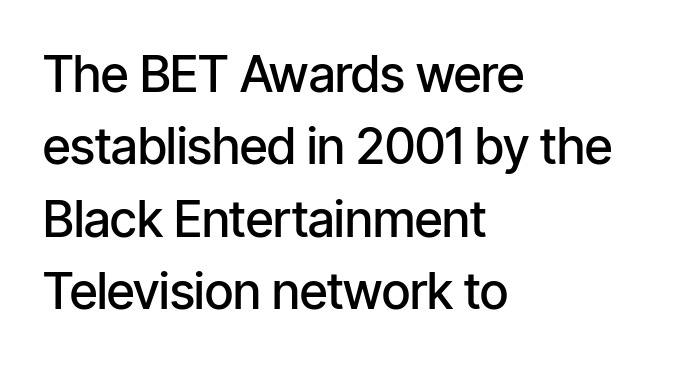
The image shows 50 px semibold, condensed sans-serif type, upright; set left-aligned, normal line spacing (1.45x), normal letter spacing, not underlined; low stroke contrast and a medium x-height.
